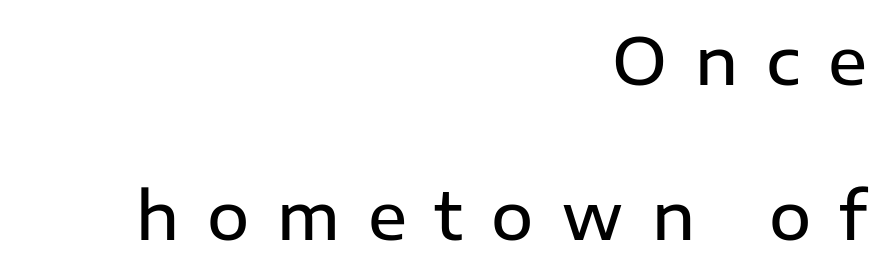
Q: Is the text bold? A: Semi-bold.
Q: Is the text italic (slanted)? A: No, it is upright.
Q: Is the typeface a serif or a sans-serif typeface? A: Sans-serif.
Q: Is the text underlined? A: No.
Q: How is the paragraph aligned? A: Right-aligned.
Q: Is the spacing between letters normal or unusually wide? A: Unusually wide.
Q: Is the spacing between lines tight, normal or loose? A: Loose.
Q: Width (condensed, normal, or wide)? A: Normal.
Q: Stroke contrast? A: Low.
Q: x-height? A: Medium.
Q: Monospaced? A: No.
